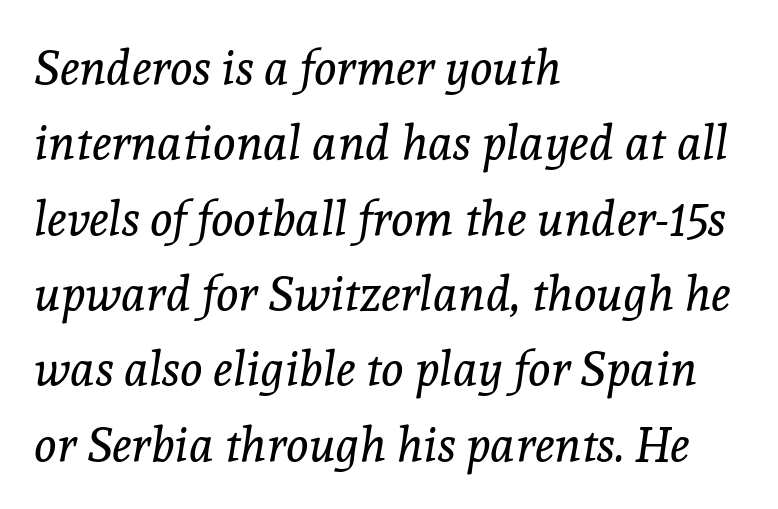
The image shows 48 px regular-weight serif type, italic (leaning right); set left-aligned, normal line spacing (1.57x), normal letter spacing, not underlined; a medium x-height.
